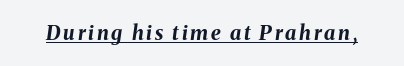
The image shows 20 px bold type, italic (leaning right); set underlined.
